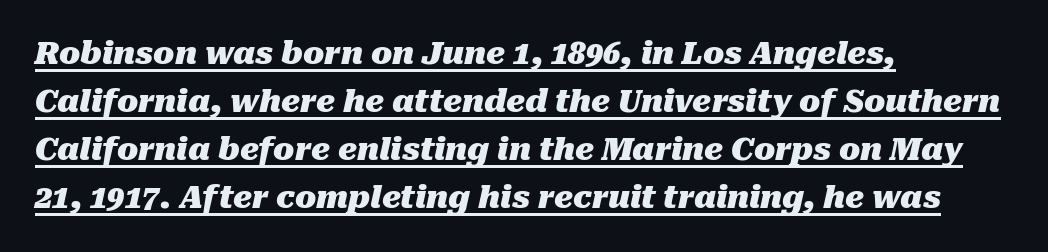
{"italic": "yes", "lean": "right", "slant_degrees": 10, "bold": "yes", "weight": "heavy", "width": "normal", "stroke_contrast": "medium", "x_height": "medium", "monospaced": "no", "underline": "yes", "align": "left", "line_spacing": "normal", "line_spacing_ratio": 1.55, "letter_spacing": "normal", "letter_spacing_em": 0.0, "glyph_px": 31}
